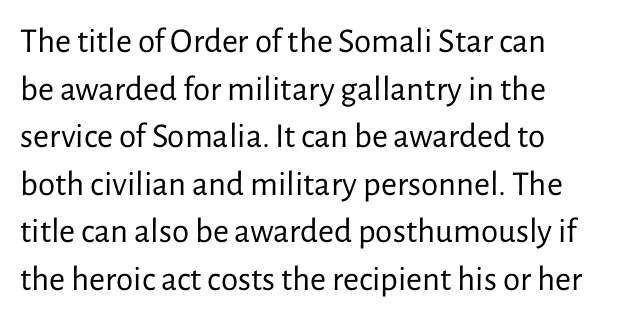
{"serif": "no", "italic": "no", "bold": "no", "weight": "regular", "width": "normal", "stroke_contrast": "low", "x_height": "medium", "monospaced": "no", "underline": "no", "align": "left", "line_spacing": "normal", "line_spacing_ratio": 1.36, "letter_spacing": "normal", "letter_spacing_em": 0.0, "glyph_px": 35}
